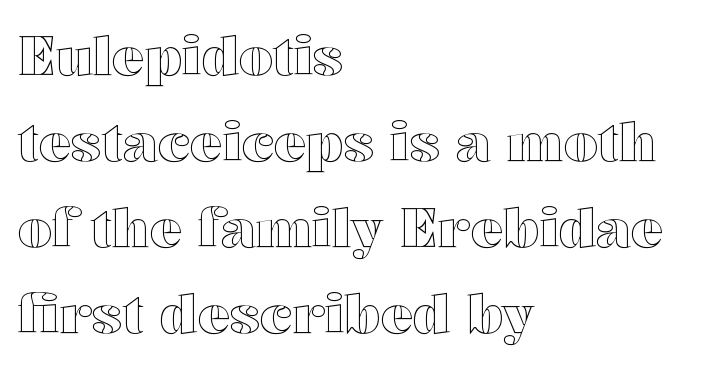
{"italic": "no", "width": "wide", "x_height": "medium", "monospaced": "no", "underline": "no", "align": "left", "line_spacing": "normal", "line_spacing_ratio": 1.59, "letter_spacing": "normal", "letter_spacing_em": 0.0, "glyph_px": 54}
